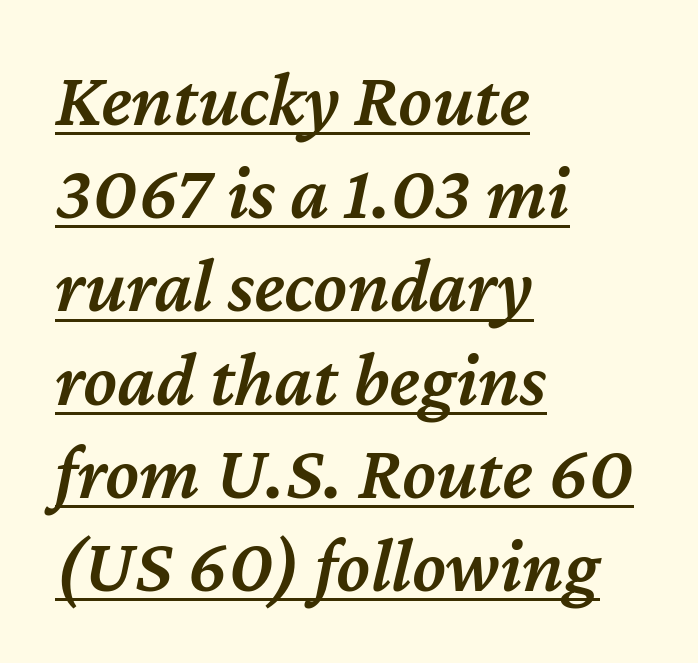
Q: Is the text bold? A: Semi-bold.
Q: Is the text italic (slanted)? A: Yes, it leans right by about 12 degrees.
Q: Is the text underlined? A: Yes.
Q: How is the paragraph aligned? A: Left-aligned.
Q: Is the spacing between letters normal or unusually wide? A: Normal.
Q: Width (condensed, normal, or wide)? A: Normal.
Q: Stroke contrast? A: Medium.
Q: x-height? A: Medium.
Q: Monospaced? A: No.
